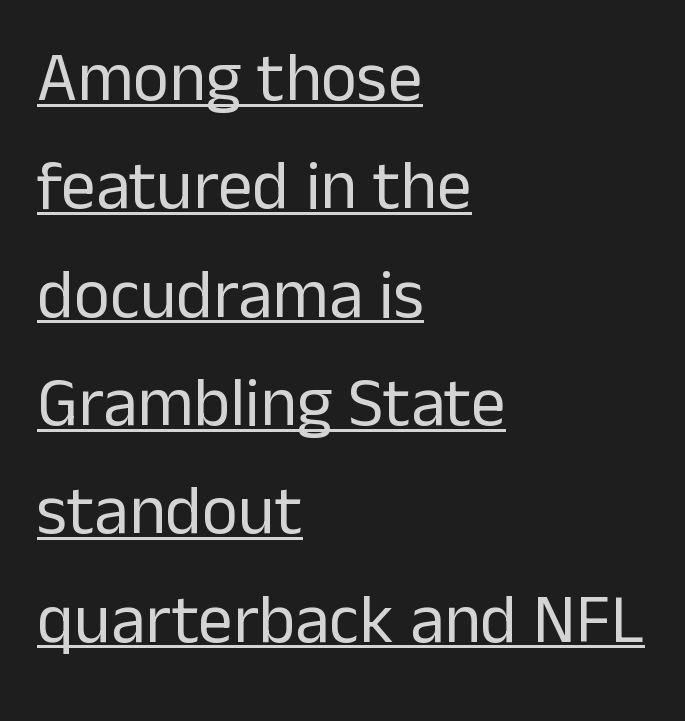
The image shows 69 px regular-weight sans-serif type, upright; set left-aligned, normal line spacing (1.57x), normal letter spacing, underlined; low stroke contrast and a medium x-height.
